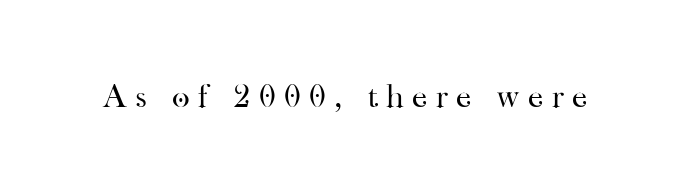
The image shows 34 px regular-weight serif type, upright; set unusually wide letter spacing (+0.25 em), not underlined; high stroke contrast and a small x-height.
